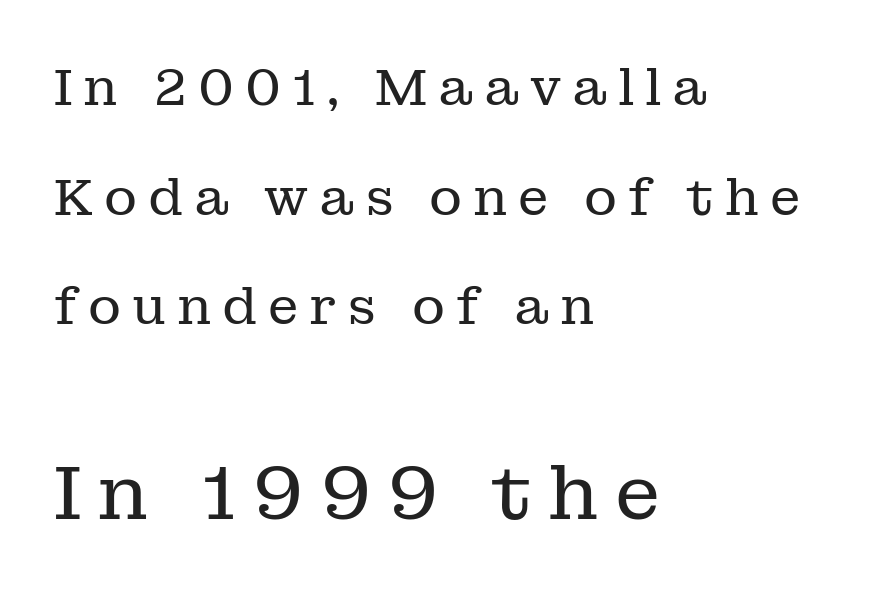
Students, note that the glyphs here are deliberately spaced far apart. This layout puts the modest block above and the oversized block below. This rendering features lettering with no underline. Is there much room between lines? Yes — plenty of vertical air separates them. The paragraph shown leans on its left margin. The designer went with a serif here, giving each stem small feet.
